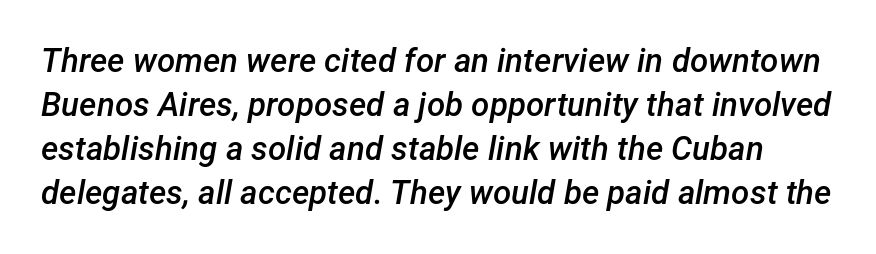
The image shows 33 px semibold type, italic (leaning right); set normal line spacing (1.33x), normal letter spacing, not underlined; low stroke contrast and a medium x-height.
